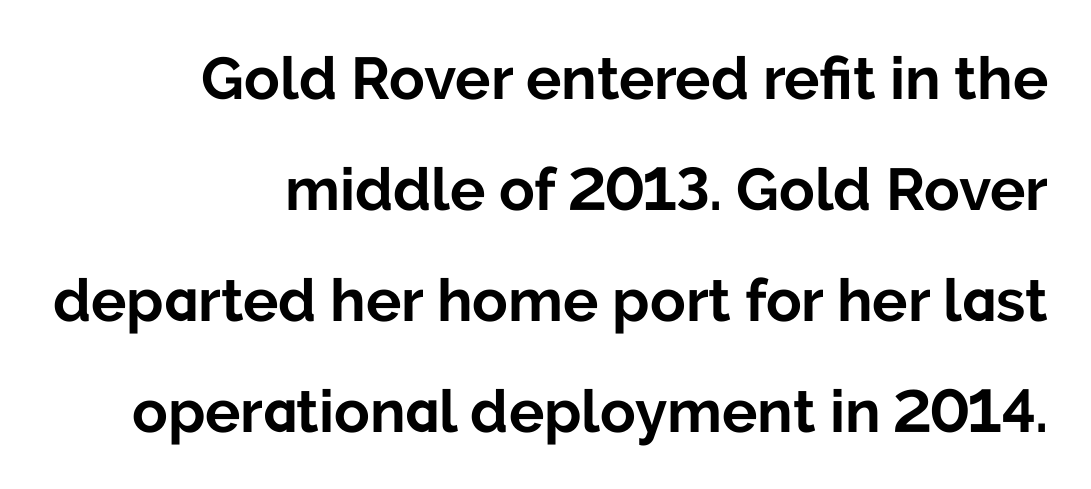
{"serif": "no", "italic": "no", "bold": "yes", "weight": "bold", "width": "normal", "stroke_contrast": "low", "x_height": "medium", "monospaced": "no", "underline": "no", "align": "right", "line_spacing_ratio": 1.88, "letter_spacing": "normal", "letter_spacing_em": 0.0, "glyph_px": 59}
